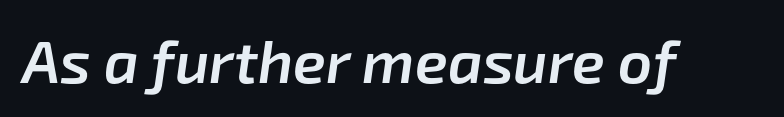
Each letter keeps its own natural width here, so spacing adapts to shape. Caption: standard tracking, unaltered. Notice how the stems are inclined rather than vertical — that's the hallmark of italics. Set as a demibold, roughly 600 on the weight scale. The string is rendered with underlining switched off.
